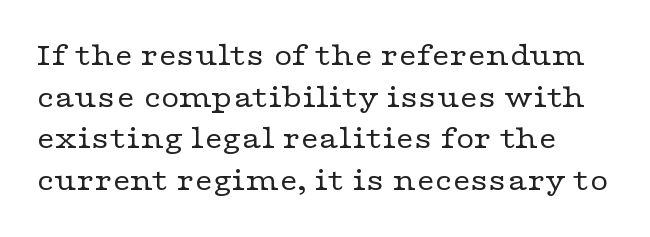
Q: Is the text bold? A: No.
Q: Is the text italic (slanted)? A: No, it is upright.
Q: Is the typeface a serif or a sans-serif typeface? A: Serif.
Q: Is the text underlined? A: No.
Q: Is the spacing between letters normal or unusually wide? A: Normal.
Q: Is the spacing between lines tight, normal or loose? A: Normal.
Q: Width (condensed, normal, or wide)? A: Wide.
Q: Stroke contrast? A: Low.
Q: x-height? A: Medium.
Q: Monospaced? A: No.
